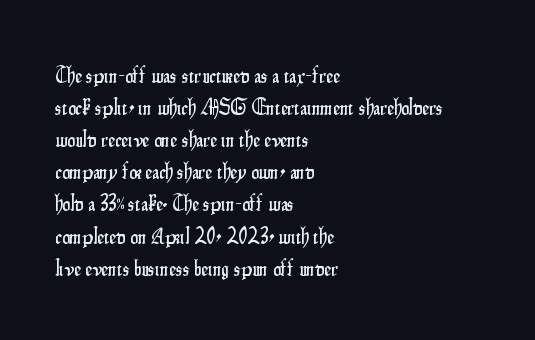
{"italic": "no", "underline": "no", "align": "left", "line_spacing": "normal", "line_spacing_ratio": 1.46, "letter_spacing": "normal", "letter_spacing_em": 0.0, "glyph_px": 22}
